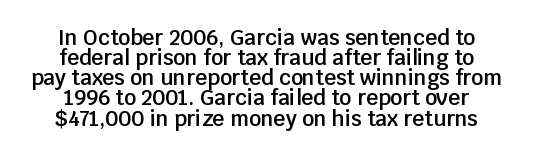
Q: Is the text bold? A: Semi-bold.
Q: Is the text italic (slanted)? A: No, it is upright.
Q: Is the text underlined? A: No.
Q: Is the spacing between letters normal or unusually wide? A: Normal.
Q: Is the spacing between lines tight, normal or loose? A: Tight.
